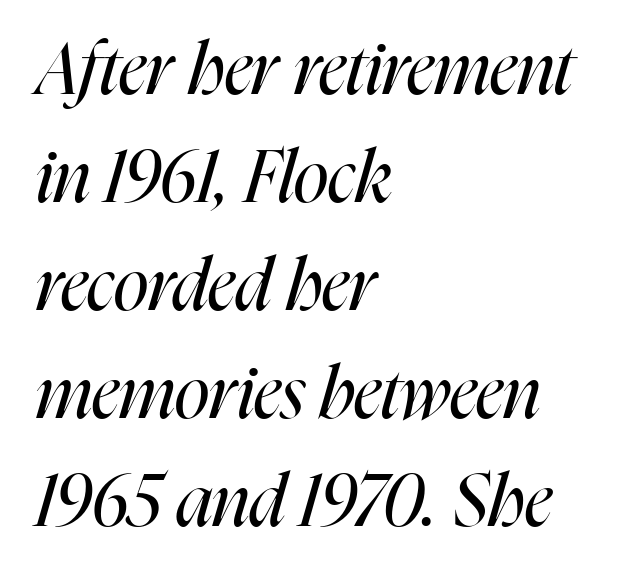
The passage shown is typed in a proportional face where columns would drift. Bare-footed words on every line. Horizontal alignment here is leftward, the default for most running prose. If you measured baseline to baseline, you'd find a middling distance. Ink coverage per letter is moderate at most. Nothing unusual about the tracking: characters are spaced as the font intends.
